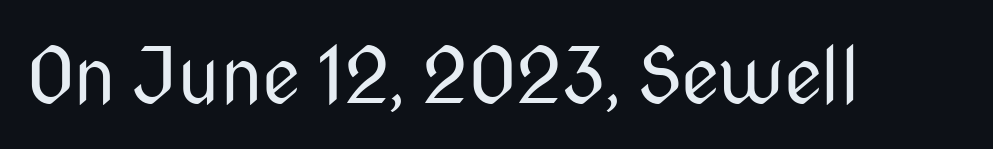
The image shows 77 px regular-weight, condensed sans-serif type, upright; set normal letter spacing, not underlined; medium stroke contrast and a medium x-height.
